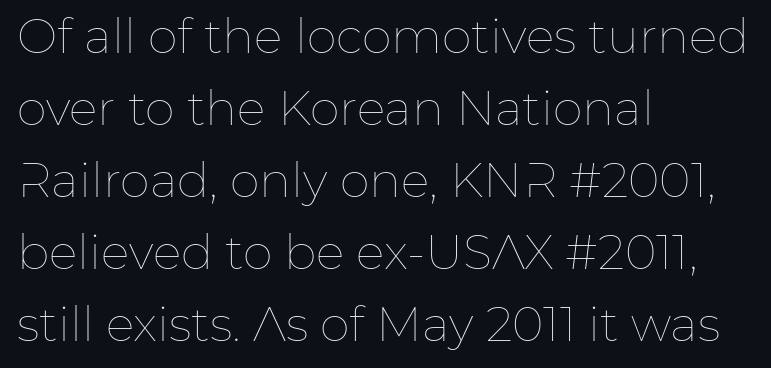
If you drew a line through each stem, it would be perfectly vertical. This block has exactly the height ordinary leading produces. The letters advance in unequal steps, a hallmark of proportional type. One-word summary of the alignment: left.
